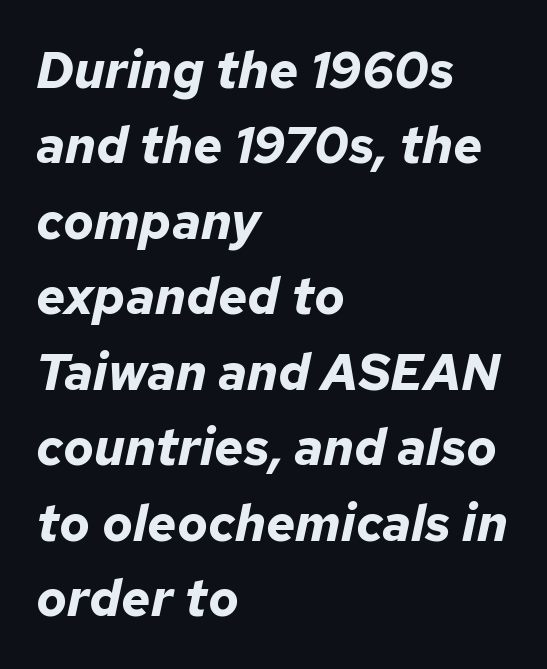
Q: Is the text bold? A: Yes.
Q: Is the text italic (slanted)? A: Yes, it leans right by about 12 degrees.
Q: Is the text underlined? A: No.
Q: How is the paragraph aligned? A: Left-aligned.
Q: Is the spacing between letters normal or unusually wide? A: Normal.
Q: Is the spacing between lines tight, normal or loose? A: Normal.
Q: Width (condensed, normal, or wide)? A: Normal.
Q: Stroke contrast? A: Low.
Q: x-height? A: Medium.
Q: Monospaced? A: No.
